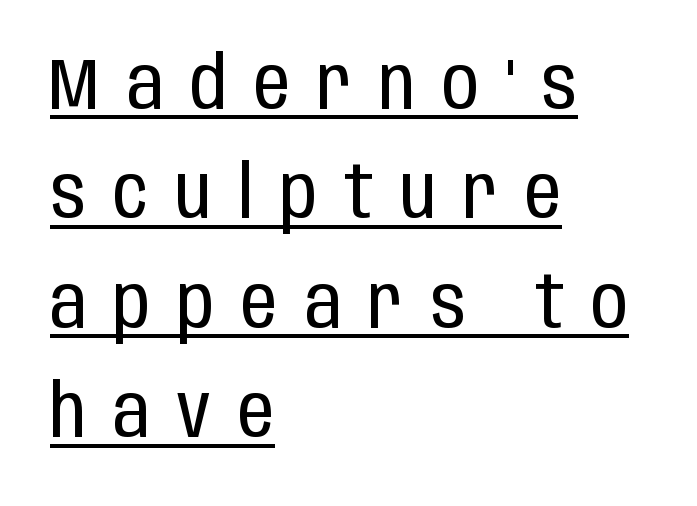
The image shows 73 px regular-weight, condensed sans-serif type, upright; set left-aligned, normal line spacing (1.5x), unusually wide letter spacing (+0.37 em), underlined; low stroke contrast and a large x-height.
